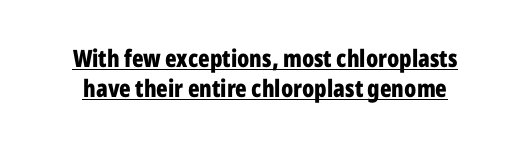
A normal amount of white space separates one row of letters from the next. Does a line run under the words? Yes, clearly. There is no visible air inserted between adjacent glyphs. Vertical strokes here are truly vertical. Bold? Absolutely — the strokes are thick and heavy.
